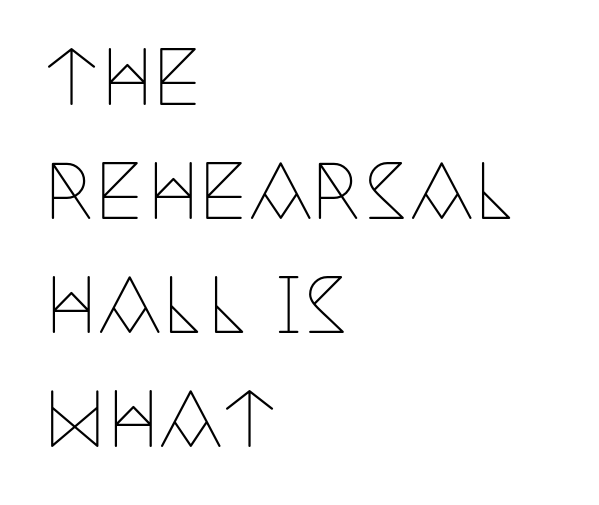
{"serif": "yes", "italic": "no", "bold": "no", "weight": "thin", "width": "condensed", "stroke_contrast": "low", "x_height": "large", "monospaced": "no", "underline": "no", "align": "left", "line_spacing": "normal", "line_spacing_ratio": 1.54, "letter_spacing": "normal", "letter_spacing_em": 0.0, "glyph_px": 74}
